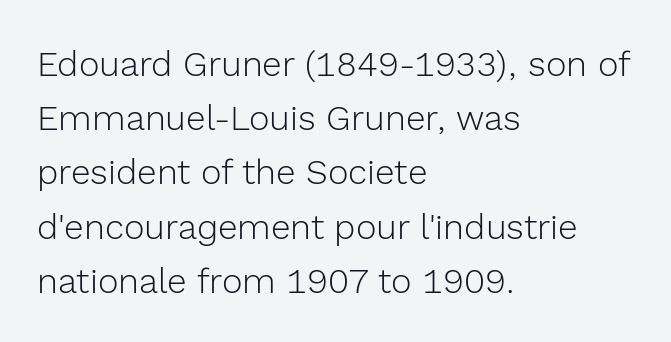
Layout note: lines flush left. Looks like regular typesetting: each glyph gets only the width it needs. The letters sit at their default tracking, neither squeezed nor spread. Quick note: interline space is typical.
